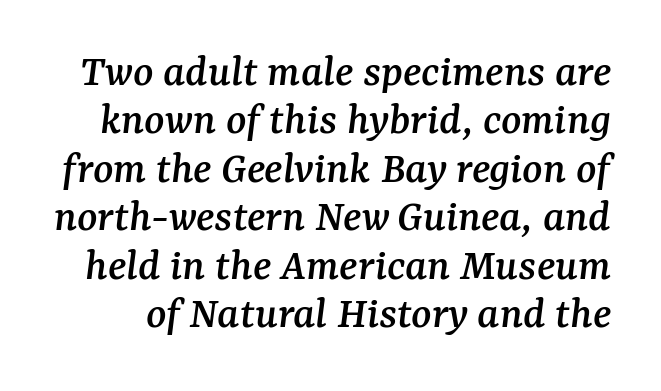
Q: Is the text italic (slanted)? A: Yes, it leans right by about 7 degrees.
Q: Is the typeface a serif or a sans-serif typeface? A: Serif.
Q: Is the text underlined? A: No.
Q: Is the spacing between letters normal or unusually wide? A: Normal.
Q: Is the spacing between lines tight, normal or loose? A: Tight.
Q: Width (condensed, normal, or wide)? A: Normal.
Q: Stroke contrast? A: Medium.
Q: x-height? A: Medium.
Q: Monospaced? A: No.
